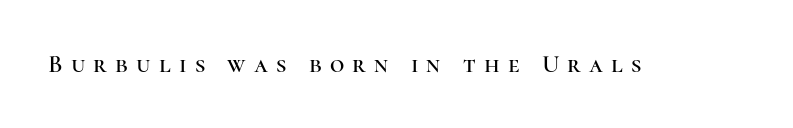
The image shows 25 px text type, upright; set unusually wide letter spacing (+0.33 em), not underlined.
